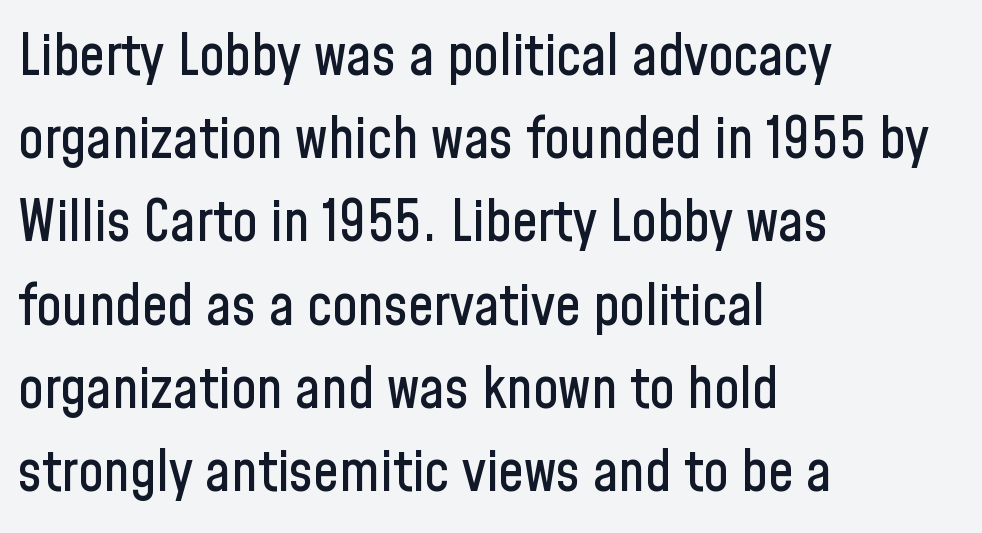
Q: Is the text italic (slanted)? A: No, it is upright.
Q: Is the typeface a serif or a sans-serif typeface? A: Sans-serif.
Q: Is the text underlined? A: No.
Q: How is the paragraph aligned? A: Left-aligned.
Q: Is the spacing between letters normal or unusually wide? A: Normal.
Q: Is the spacing between lines tight, normal or loose? A: Normal.
Q: Width (condensed, normal, or wide)? A: Condensed.
Q: Stroke contrast? A: Low.
Q: x-height? A: Medium.
Q: Monospaced? A: No.
